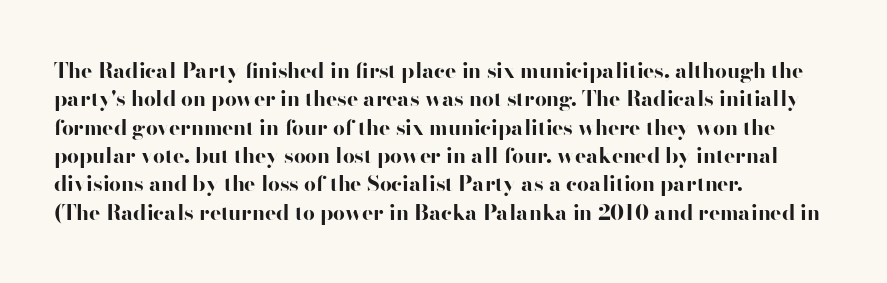
{"italic": "no", "bold": "yes", "underline": "no", "align": "left", "line_spacing": "normal", "line_spacing_ratio": 1.35, "letter_spacing": "normal", "letter_spacing_em": 0.0, "glyph_px": 21}
